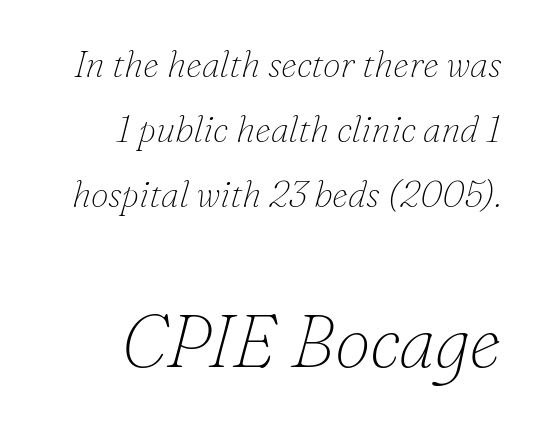
Looks like regular typesetting: each glyph gets only the width it needs. This sample uses a serif face. How are the letters spaced? Ordinarily, with no added tracking. A typesetter would mark this as italic. Horizontal alignment here is rightward, an uncommon choice for prose.
